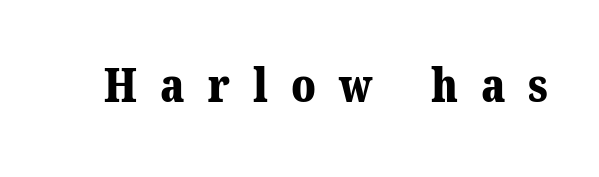
Q: Is the text bold? A: Yes.
Q: Is the typeface a serif or a sans-serif typeface? A: Serif.
Q: Is the text underlined? A: No.
Q: Is the spacing between letters normal or unusually wide? A: Unusually wide.
Q: Width (condensed, normal, or wide)? A: Normal.
Q: Stroke contrast? A: Medium.
Q: x-height? A: Medium.
Q: Monospaced? A: No.
